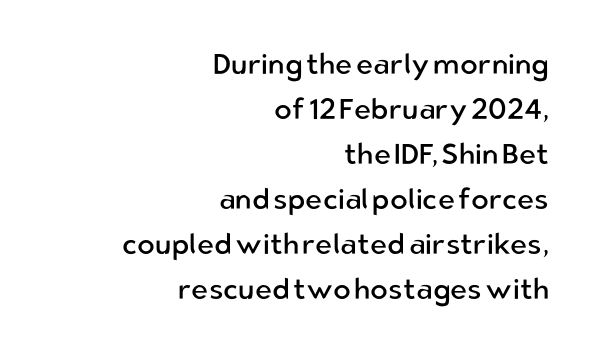
The ragged edge is on the left, which tells us the setting is flush right. Do the characters align in a grid? No, the font is proportional. Look at the tracking — it's just the regular setting, nothing added. Heaviness? Minimal to ordinary, like unemphasized prose. Nobody drew a line under any word here. Nope, not italic — everything's standing straight.
